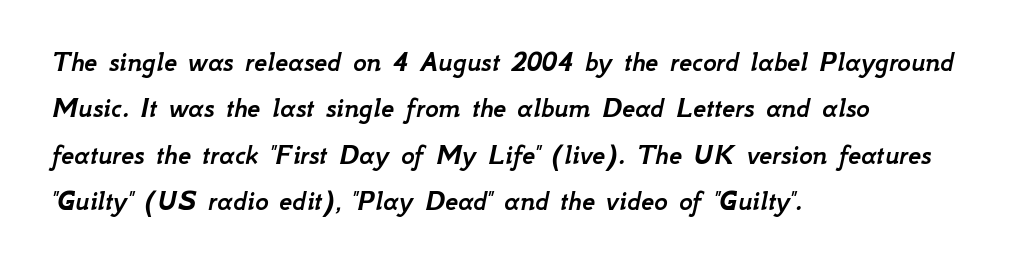
Italic: yes, the glyphs are oblique. These lines are set flush left with a ragged right edge. Underlining? Definitely not there. Compared with typical body copy, the letter spacing here is the same. Quick note: interline space is typical.
